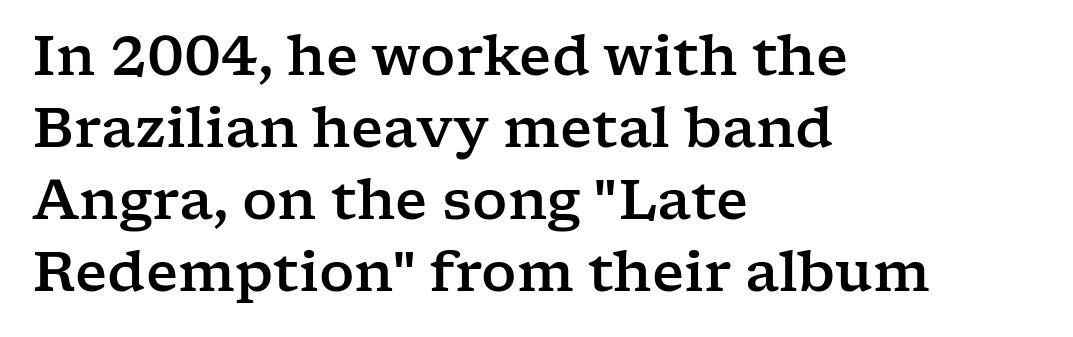
{"serif": "yes", "italic": "no", "width": "wide", "stroke_contrast": "low", "x_height": "medium", "monospaced": "no", "underline": "no", "align": "left", "line_spacing": "normal", "line_spacing_ratio": 1.31, "letter_spacing": "normal", "letter_spacing_em": 0.0, "glyph_px": 55}
